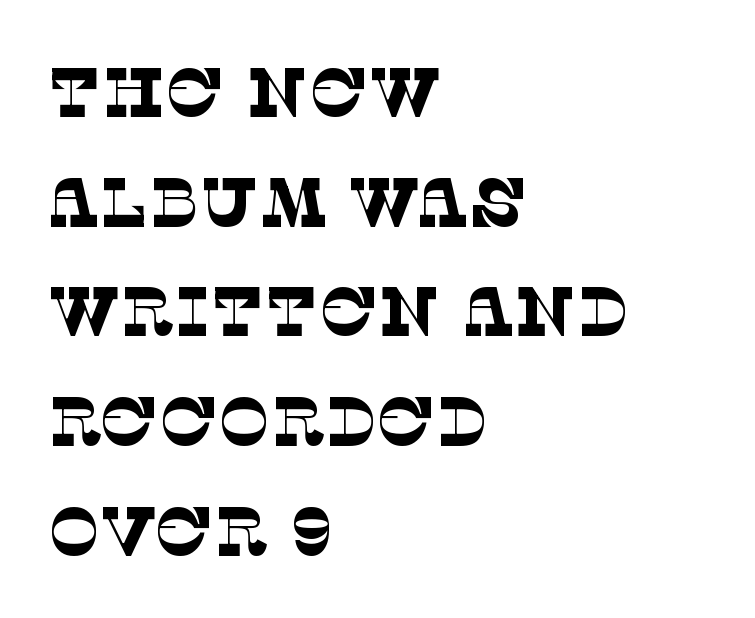
Q: Is the text bold? A: No.
Q: Is the typeface a serif or a sans-serif typeface? A: Serif.
Q: Is the text underlined? A: No.
Q: How is the paragraph aligned? A: Left-aligned.
Q: Is the spacing between letters normal or unusually wide? A: Normal.
Q: Is the spacing between lines tight, normal or loose? A: Normal.
Q: Width (condensed, normal, or wide)? A: Normal.
Q: Stroke contrast? A: Low.
Q: x-height? A: Large.
Q: Monospaced? A: No.
